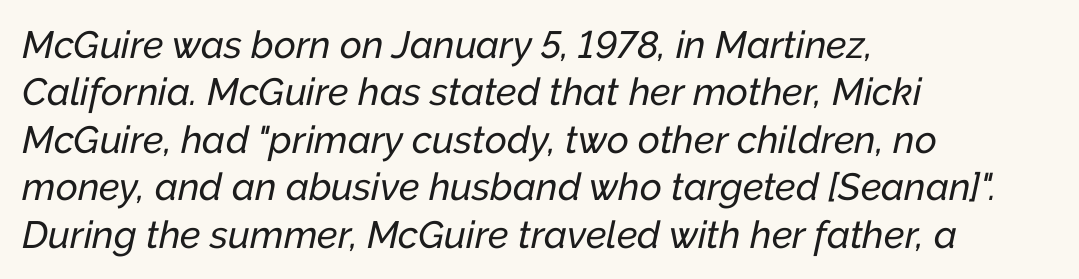
The image shows 38 px text type, italic (leaning right); set left-aligned, normal line spacing (1.25x), normal letter spacing, not underlined; low stroke contrast and a medium x-height.
